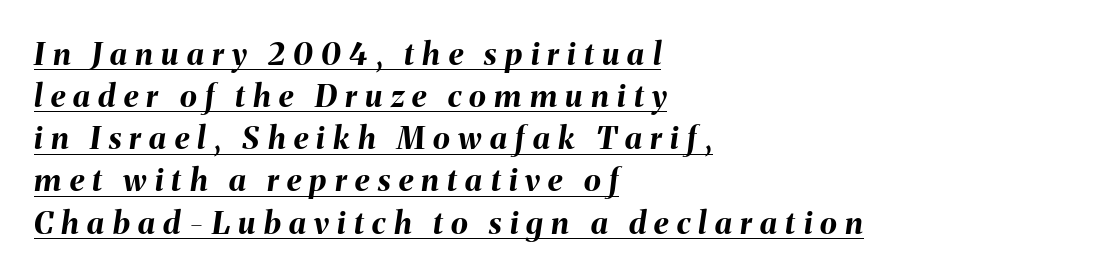
{"italic": "yes", "lean": "right", "slant_degrees": 8, "bold": "yes", "weight": "bold", "width": "normal", "stroke_contrast": "medium", "x_height": "medium", "monospaced": "no", "underline": "yes", "align": "left", "line_spacing": "normal", "line_spacing_ratio": 1.36, "letter_spacing": "wide", "letter_spacing_em": 0.27, "glyph_px": 31}
